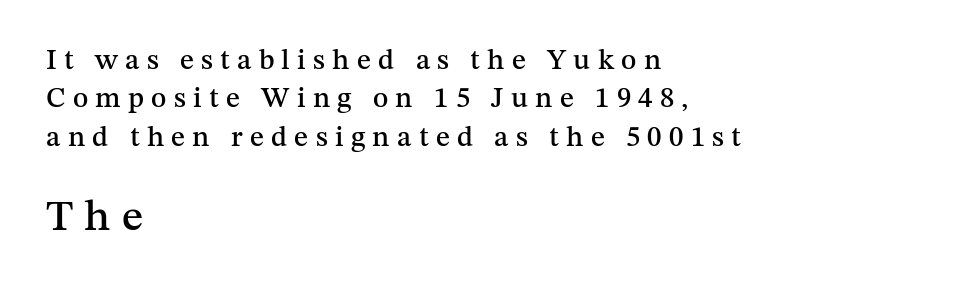
Q: Is the text italic (slanted)? A: No, it is upright.
Q: Is the typeface a serif or a sans-serif typeface? A: Serif.
Q: Is the text underlined? A: No.
Q: How is the paragraph aligned? A: Left-aligned.
Q: Is the spacing between letters normal or unusually wide? A: Unusually wide.
Q: Is the spacing between lines tight, normal or loose? A: Normal.
Q: Which block of text is set in a larger size, the first (top) or the second (bottom)? A: The second (bottom) one.
Q: Width (condensed, normal, or wide)? A: Normal.
Q: Stroke contrast? A: Medium.
Q: x-height? A: Medium.
Q: Monospaced? A: No.
